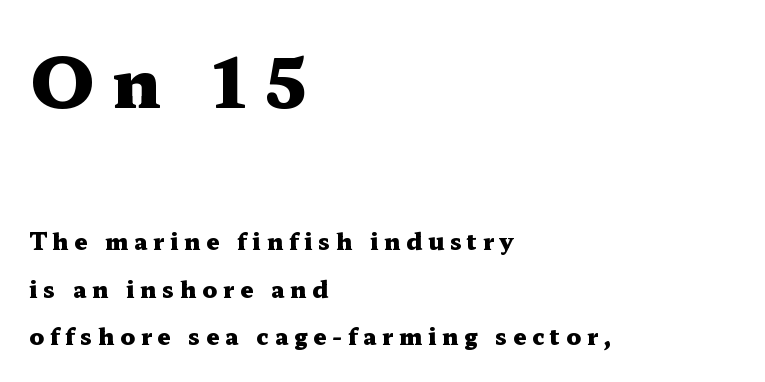
{"serif": "yes", "italic": "no", "bold": "yes", "weight": "heavy", "width": "wide", "stroke_contrast": "medium", "x_height": "medium", "monospaced": "no", "underline": "no", "align": "left", "line_spacing": "loose", "line_spacing_ratio": 2.06, "letter_spacing": "wide", "letter_spacing_em": 0.25, "larger_block": "first", "size_ratio": 2.96, "glyph_px": 68}
